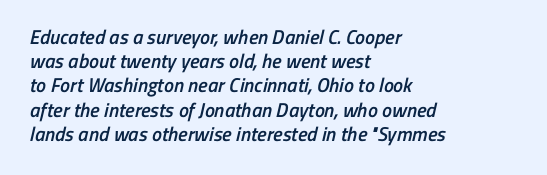
Q: Is the text bold? A: Semi-bold.
Q: Is the text underlined? A: No.
Q: How is the paragraph aligned? A: Left-aligned.
Q: Is the spacing between letters normal or unusually wide? A: Normal.
